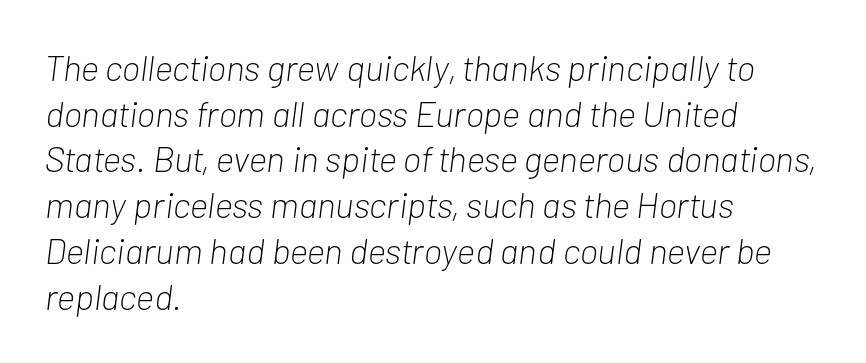
{"italic": "yes", "lean": "right", "slant_degrees": 7, "bold": "no", "weight": "light", "width": "condensed", "stroke_contrast": "low", "x_height": "medium", "monospaced": "no", "underline": "no", "align": "left", "line_spacing": "normal", "line_spacing_ratio": 1.27, "letter_spacing": "normal", "letter_spacing_em": 0.0, "glyph_px": 36}
